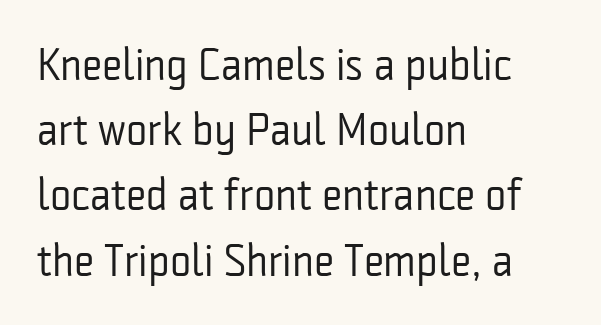
Line starts are locked; line ends wander. Type style note: lacks serifs. Note the varied advance widths — an 'i' is clearly narrower than an 'm'. Check the space under the baseline: it is left empty. Tracking value appears to be zero — textbook default spacing.
